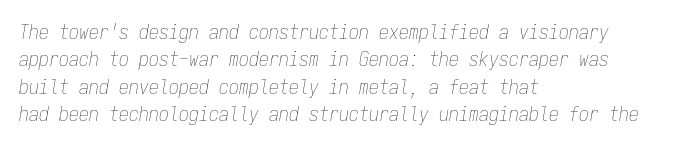
The paragraph shown leans on its left margin. A typesetter would call this zero additional tracking. Yep, that's italic — everything's leaning. Reading down the column, the eye jumps a familiar distance to each next line. A bare baseline throughout the passage.
